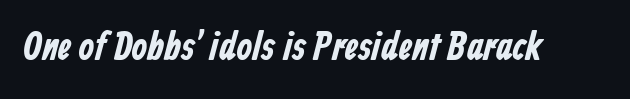
{"serif": "no", "bold": "yes", "weight": "bold", "width": "condensed", "stroke_contrast": "low", "x_height": "medium", "monospaced": "no", "underline": "no", "letter_spacing": "normal", "letter_spacing_em": 0.0, "glyph_px": 40}
